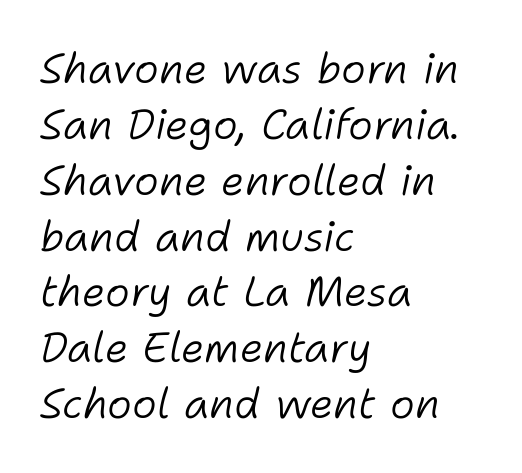
{"italic": "yes", "lean": "right", "slant_degrees": 11, "bold": "no", "weight": "light", "width": "normal", "stroke_contrast": "low", "x_height": "medium", "monospaced": "no", "underline": "no", "align": "left", "line_spacing": "normal", "line_spacing_ratio": 1.33, "letter_spacing": "normal", "letter_spacing_em": 0.0, "glyph_px": 42}
